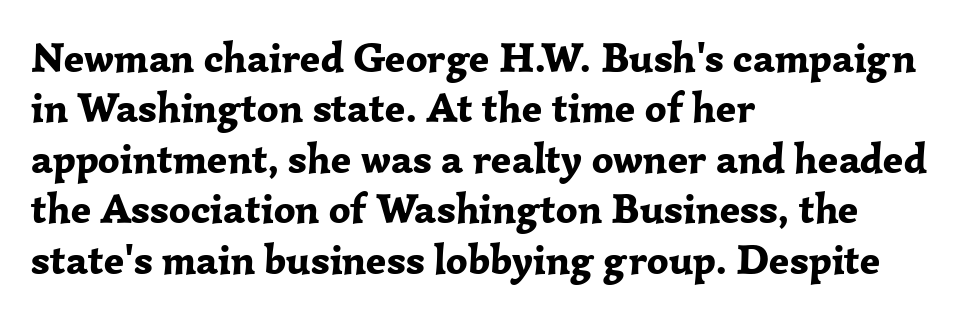
{"serif": "yes", "italic": "no", "bold": "yes", "weight": "bold", "width": "normal", "stroke_contrast": "low", "x_height": "medium", "monospaced": "no", "underline": "no", "align": "left", "line_spacing_ratio": 1.2, "letter_spacing": "normal", "letter_spacing_em": 0.0, "glyph_px": 42}
